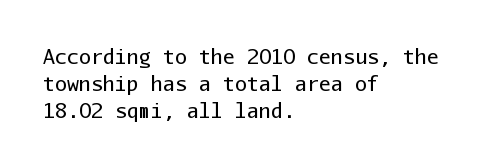
The image shows 20 px text type, upright; set left-aligned, normal line spacing (1.35x), normal letter spacing, not underlined.
